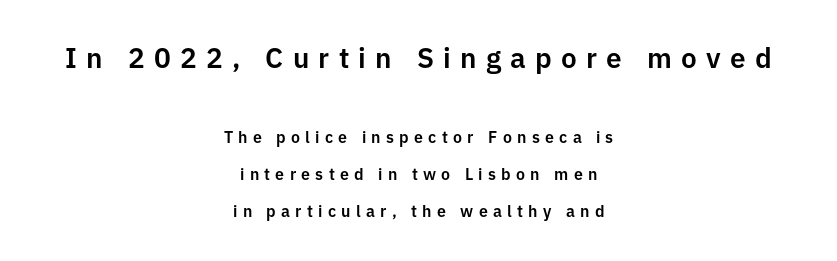
This block would shrink considerably if given ordinary leading; it's expanded now. The type is letterspaced generously, with wide tracking. Note the varied advance widths — an 'i' is clearly narrower than an 'm'. No feet cap the strokes, marking this as sans-serif type.
